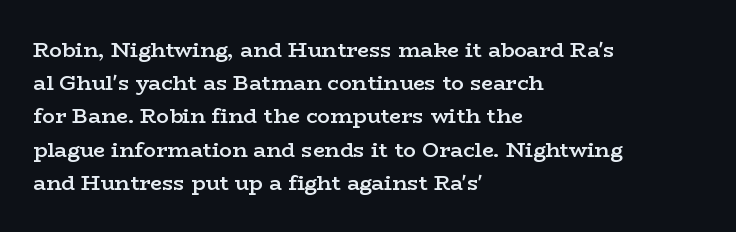
The image shows 21 px text type, upright; set left-aligned, normal line spacing (1.58x), normal letter spacing, not underlined.
